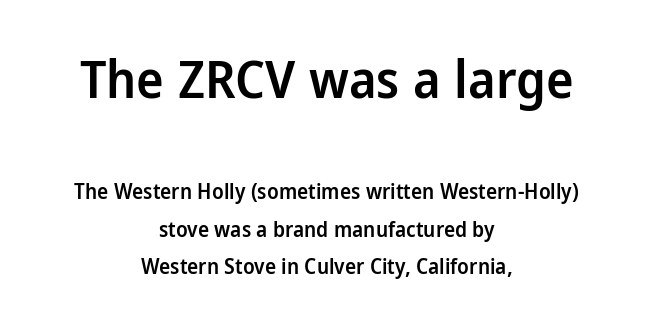
Q: Is the text bold? A: Semi-bold.
Q: Is the text italic (slanted)? A: No, it is upright.
Q: Is the typeface a serif or a sans-serif typeface? A: Sans-serif.
Q: Is the text underlined? A: No.
Q: How is the paragraph aligned? A: Centered.
Q: Is the spacing between letters normal or unusually wide? A: Normal.
Q: Which block of text is set in a larger size, the first (top) or the second (bottom)? A: The first (top) one.
Q: Width (condensed, normal, or wide)? A: Normal.
Q: Stroke contrast? A: Low.
Q: x-height? A: Medium.
Q: Monospaced? A: No.
